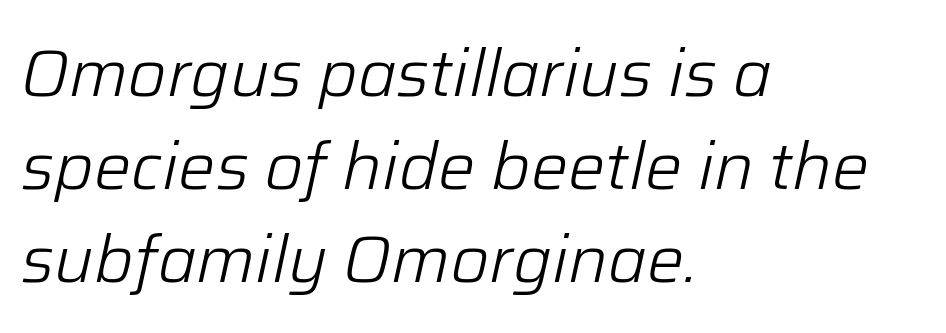
The image shows 66 px light type, italic (leaning right); set left-aligned, normal line spacing (1.41x), normal letter spacing, not underlined; low stroke contrast and a medium x-height.
